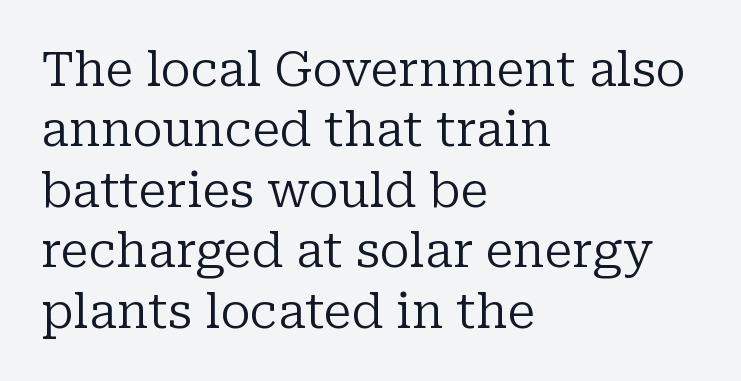
Q: Is the text bold? A: No.
Q: Is the text italic (slanted)? A: No, it is upright.
Q: Is the typeface a serif or a sans-serif typeface? A: Serif.
Q: Is the text underlined? A: No.
Q: How is the paragraph aligned? A: Left-aligned.
Q: Is the spacing between letters normal or unusually wide? A: Normal.
Q: Is the spacing between lines tight, normal or loose? A: Normal.
Q: Width (condensed, normal, or wide)? A: Normal.
Q: Stroke contrast? A: Low.
Q: x-height? A: Medium.
Q: Monospaced? A: No.
